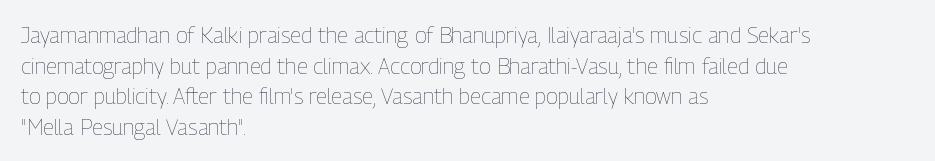
The image shows 22 px text type, upright; set left-aligned, normal line spacing (1.39x), normal letter spacing, not underlined.
